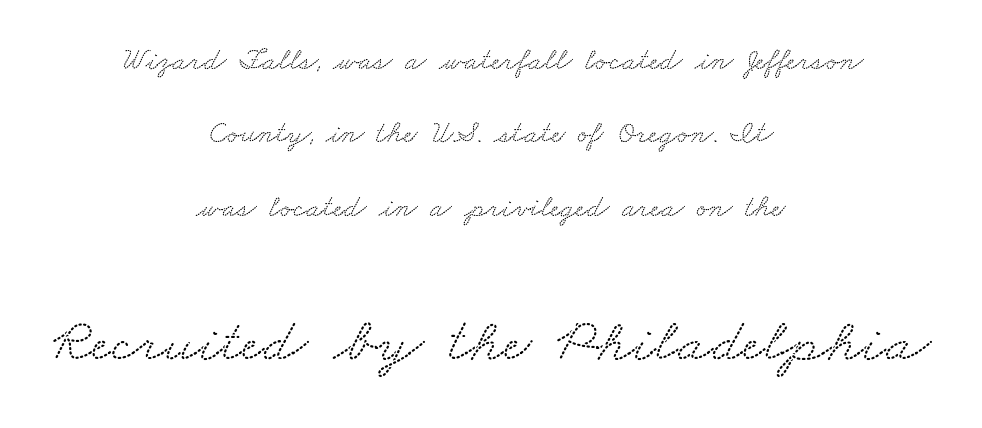
{"serif": "yes", "width": "wide", "stroke_contrast": "low", "x_height": "small", "monospaced": "no", "underline": "no", "align": "center", "line_spacing": "loose", "line_spacing_ratio": 2.37, "letter_spacing": "normal", "letter_spacing_em": 0.0, "larger_block": "second", "size_ratio": 2.0, "glyph_px": 62}
